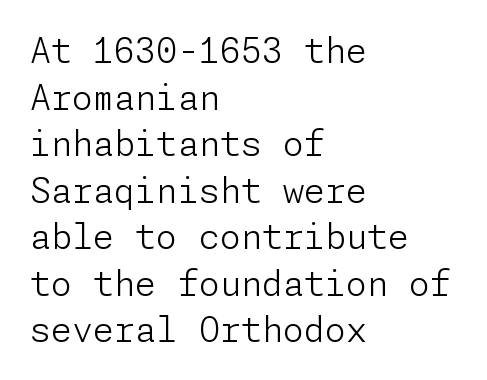
Q: Is the text bold? A: No.
Q: Is the text italic (slanted)? A: No, it is upright.
Q: Is the typeface a serif or a sans-serif typeface? A: Sans-serif.
Q: Is the text underlined? A: No.
Q: How is the paragraph aligned? A: Left-aligned.
Q: Is the spacing between letters normal or unusually wide? A: Normal.
Q: Is the spacing between lines tight, normal or loose? A: Normal.
Q: Width (condensed, normal, or wide)? A: Normal.
Q: Stroke contrast? A: Low.
Q: x-height? A: Medium.
